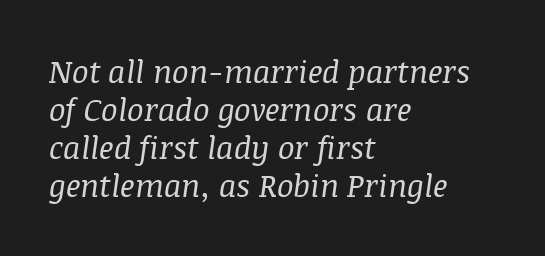
{"serif": "yes", "italic": "yes", "lean": "right", "slant_degrees": 8, "bold": "no", "weight": "regular", "width": "normal", "stroke_contrast": "medium", "x_height": "large", "monospaced": "no", "underline": "no", "align": "left", "line_spacing_ratio": 1.23, "letter_spacing": "normal", "letter_spacing_em": 0.0, "glyph_px": 31}
